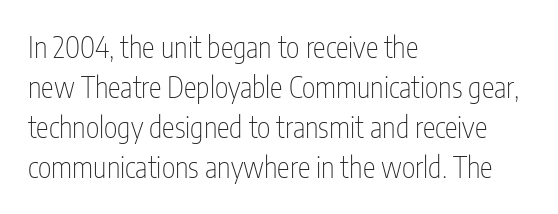
The image shows 29 px thin, condensed sans-serif type, upright; set left-aligned, normal line spacing (1.38x), normal letter spacing, not underlined; low stroke contrast and a medium x-height.
